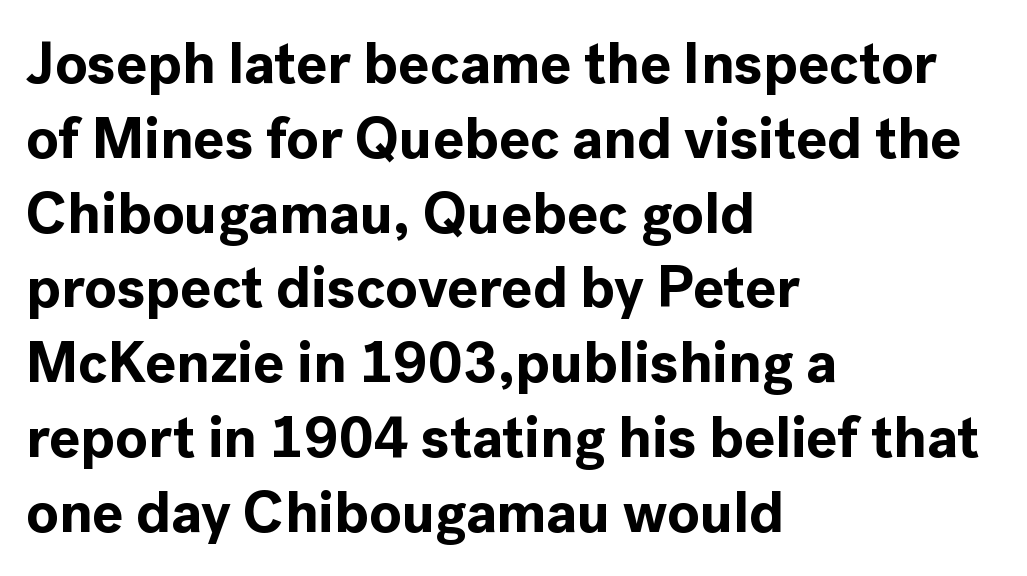
Q: Is the text bold? A: Yes.
Q: Is the text italic (slanted)? A: No, it is upright.
Q: Is the typeface a serif or a sans-serif typeface? A: Sans-serif.
Q: Is the text underlined? A: No.
Q: How is the paragraph aligned? A: Left-aligned.
Q: Is the spacing between letters normal or unusually wide? A: Normal.
Q: Is the spacing between lines tight, normal or loose? A: Normal.
Q: Width (condensed, normal, or wide)? A: Normal.
Q: x-height? A: Medium.
Q: Monospaced? A: No.
